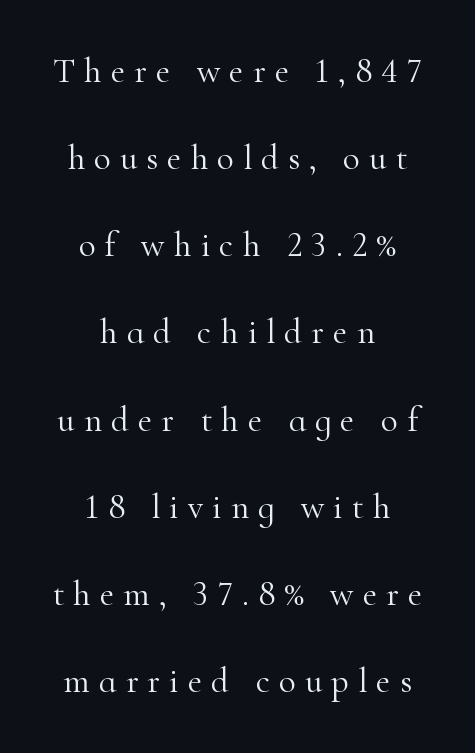
Q: Is the text bold? A: No.
Q: Is the text italic (slanted)? A: No, it is upright.
Q: Is the typeface a serif or a sans-serif typeface? A: Serif.
Q: Is the text underlined? A: No.
Q: How is the paragraph aligned? A: Centered.
Q: Is the spacing between letters normal or unusually wide? A: Unusually wide.
Q: Is the spacing between lines tight, normal or loose? A: Loose.
Q: Width (condensed, normal, or wide)? A: Normal.
Q: Stroke contrast? A: High.
Q: x-height? A: Small.
Q: Monospaced? A: No.
